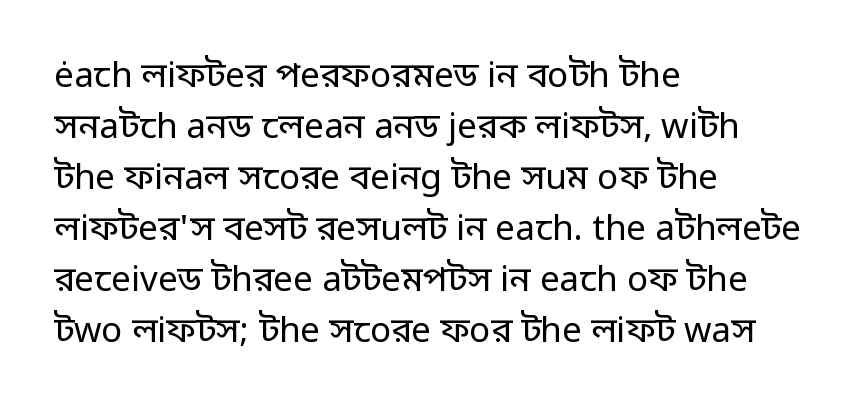
The image shows 35 px regular-weight sans-serif type, upright; set left-aligned, normal line spacing (1.46x), normal letter spacing, not underlined; low stroke contrast and a medium x-height.
